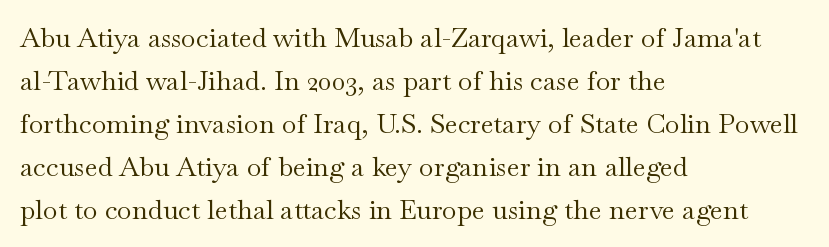
The image shows 27 px text type, upright; set left-aligned, normal line spacing (1.59x), normal letter spacing, not underlined.
